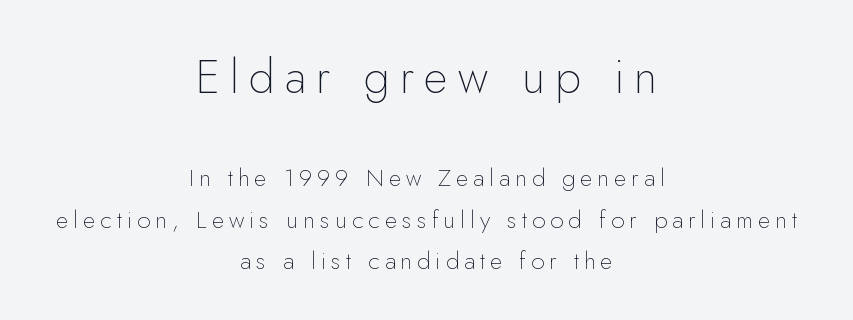
{"serif": "no", "italic": "no", "bold": "no", "weight": "thin", "width": "normal", "stroke_contrast": "low", "x_height": "small", "monospaced": "no", "underline": "no", "align": "center", "line_spacing_ratio": 1.72, "letter_spacing": "wide", "letter_spacing_em": 0.21, "larger_block": "first", "size_ratio": 1.96, "glyph_px": 47}
